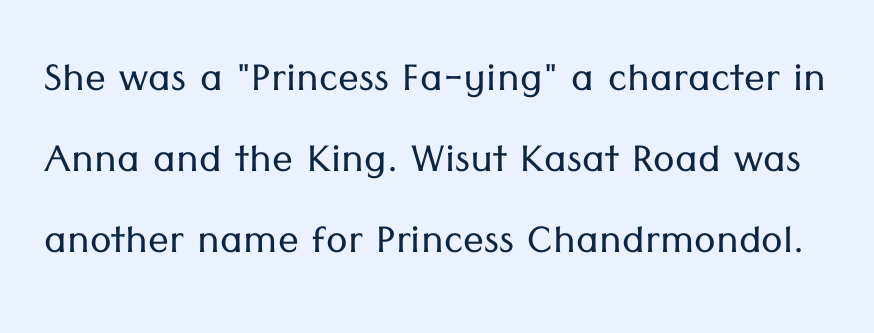
You could not count columns in this text — the font is proportionally spaced. Regarding serifs, this sample does without them. Italic? Not at all — the glyphs are vertical. The cut favours lightness, reaching ordinary text weight at its darkest.
